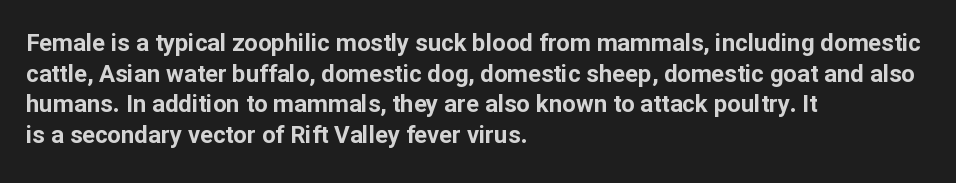
Q: Is the text bold? A: Yes.
Q: Is the text italic (slanted)? A: No, it is upright.
Q: Is the text underlined? A: No.
Q: How is the paragraph aligned? A: Left-aligned.
Q: Is the spacing between letters normal or unusually wide? A: Normal.
Q: Is the spacing between lines tight, normal or loose? A: Normal.
